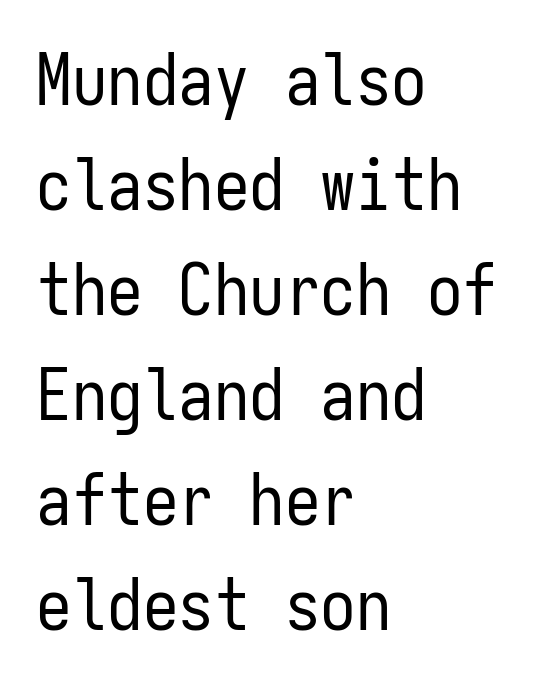
Q: Is the text bold? A: No.
Q: Is the text italic (slanted)? A: No, it is upright.
Q: Is the typeface a serif or a sans-serif typeface? A: Sans-serif.
Q: Is the text underlined? A: No.
Q: How is the paragraph aligned? A: Left-aligned.
Q: Is the spacing between letters normal or unusually wide? A: Normal.
Q: Is the spacing between lines tight, normal or loose? A: Normal.
Q: Width (condensed, normal, or wide)? A: Condensed.
Q: Stroke contrast? A: Low.
Q: x-height? A: Medium.
Q: Monospaced? A: Yes.
